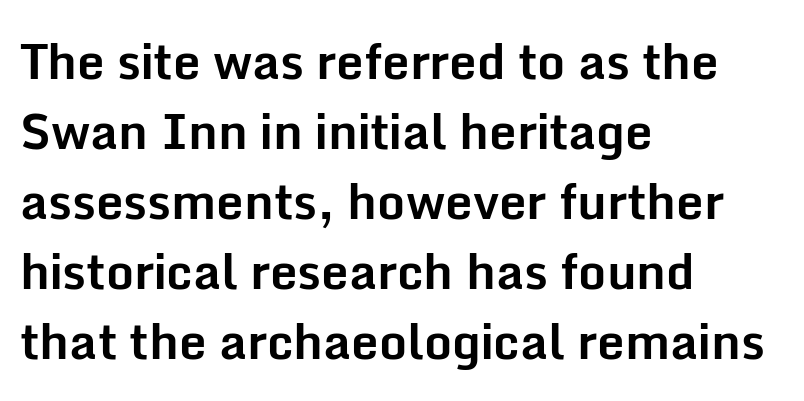
The rendering uses natural spacing where letterforms have individual widths. Is this a sans? Yes — the strokes have no serifs. In terms of posture, this sample is upright. The ragged edge is on the right, which tells us the setting is flush left. Here the glyphs are tracked normally, forming tight word shapes.
